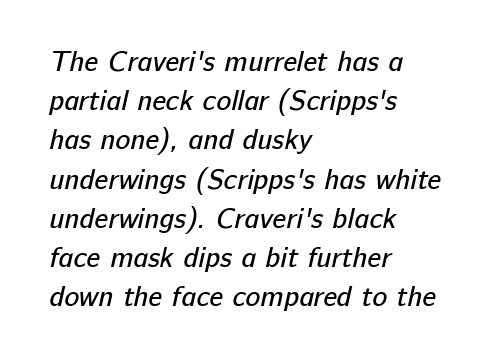
Q: Is the text bold? A: No.
Q: Is the typeface a serif or a sans-serif typeface? A: Sans-serif.
Q: Is the text underlined? A: No.
Q: How is the paragraph aligned? A: Left-aligned.
Q: Is the spacing between letters normal or unusually wide? A: Normal.
Q: Is the spacing between lines tight, normal or loose? A: Normal.
Q: Width (condensed, normal, or wide)? A: Normal.
Q: Stroke contrast? A: Low.
Q: x-height? A: Medium.
Q: Monospaced? A: No.
